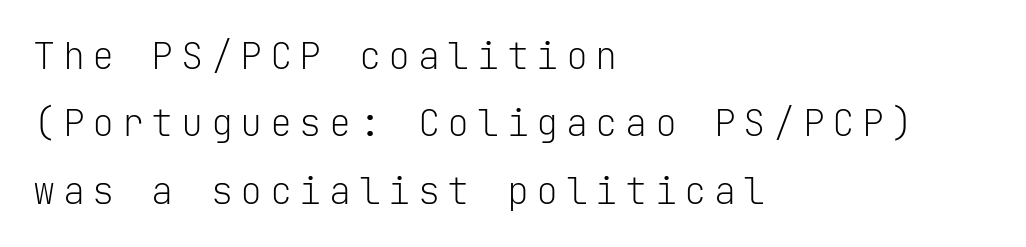
The image shows 37 px light sans-serif type, upright, monospaced; set left-aligned, line spacing 1.82x, unusually wide letter spacing (+0.2 em), not underlined; low stroke contrast and a medium x-height.
